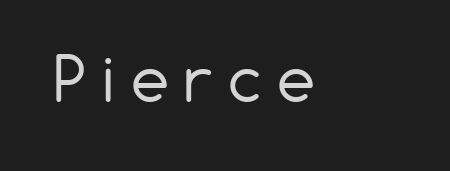
Q: Is the text bold? A: No.
Q: Is the text italic (slanted)? A: No, it is upright.
Q: Is the typeface a serif or a sans-serif typeface? A: Sans-serif.
Q: Is the text underlined? A: No.
Q: Is the spacing between letters normal or unusually wide? A: Unusually wide.
Q: Width (condensed, normal, or wide)? A: Normal.
Q: Stroke contrast? A: Low.
Q: x-height? A: Medium.
Q: Monospaced? A: No.
